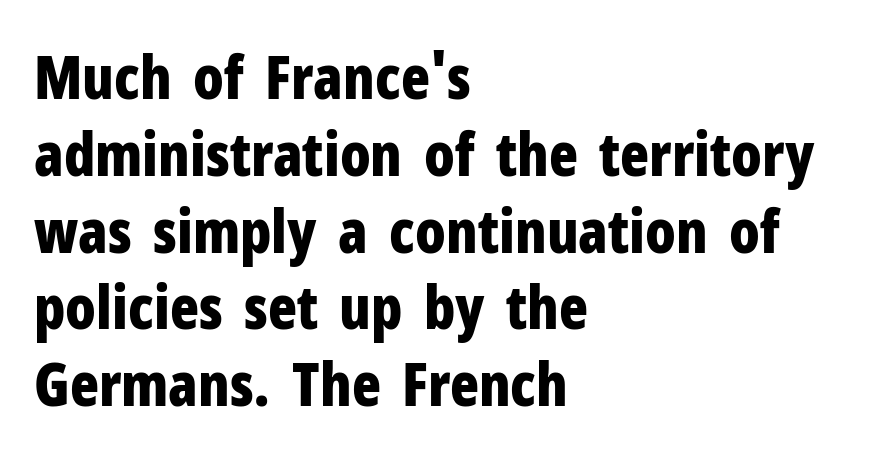
Clear beneath every line of the passage. Between one letter and the next there's only the usual sliver of space. Quick note: interline space is typical. If you drew a ruler down the left edge, every line would touch it. How heavy is the stroke? Heavy — this is a bold.
